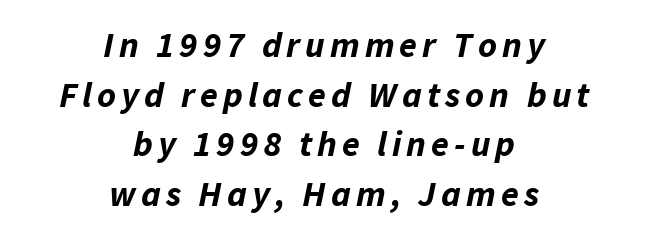
The image shows 36 px bold type, italic (leaning right); set centered, normal line spacing (1.38x), not underlined; low stroke contrast and a medium x-height.
